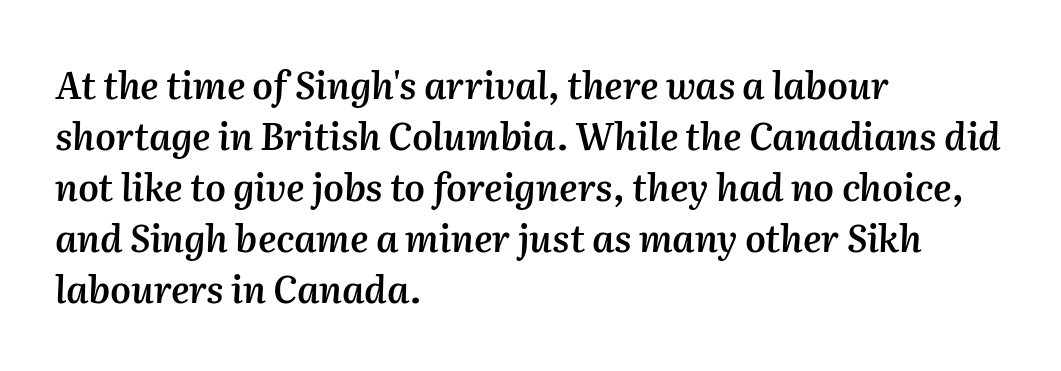
{"italic": "yes", "lean": "right", "slant_degrees": 2, "bold": "semi", "weight": "semibold", "width": "normal", "stroke_contrast": "medium", "x_height": "medium", "monospaced": "no", "underline": "no", "align": "left", "line_spacing": "normal", "line_spacing_ratio": 1.38, "letter_spacing": "normal", "letter_spacing_em": 0.0, "glyph_px": 37}
